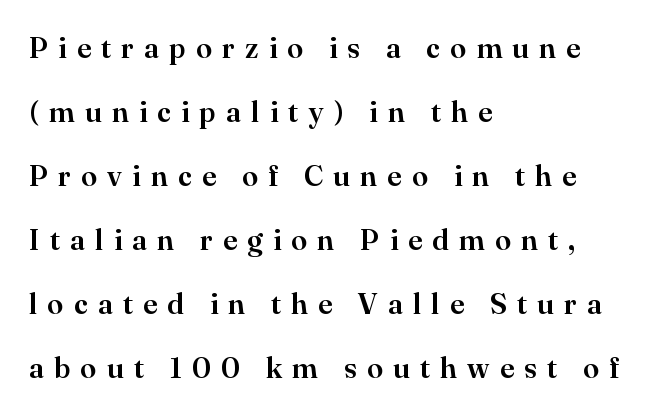
The image shows 29 px serif type, upright; set left-aligned, loose line spacing (2.21x), unusually wide letter spacing (+0.35 em), not underlined; high stroke contrast and a small x-height.
